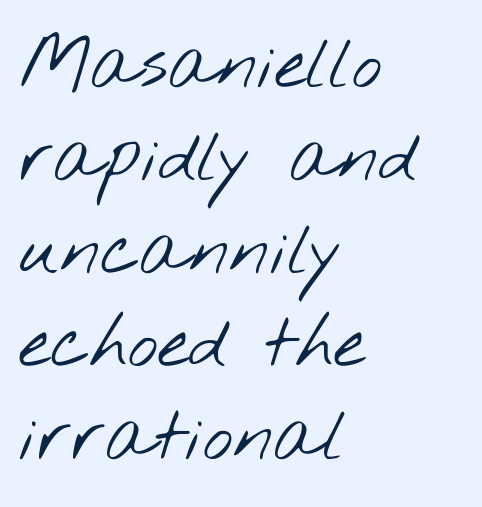
{"serif": "no", "bold": "no", "weight": "light", "width": "wide", "stroke_contrast": "low", "x_height": "small", "monospaced": "no", "underline": "no", "align": "left", "line_spacing": "normal", "line_spacing_ratio": 1.29, "letter_spacing": "normal", "letter_spacing_em": 0.0, "glyph_px": 72}
